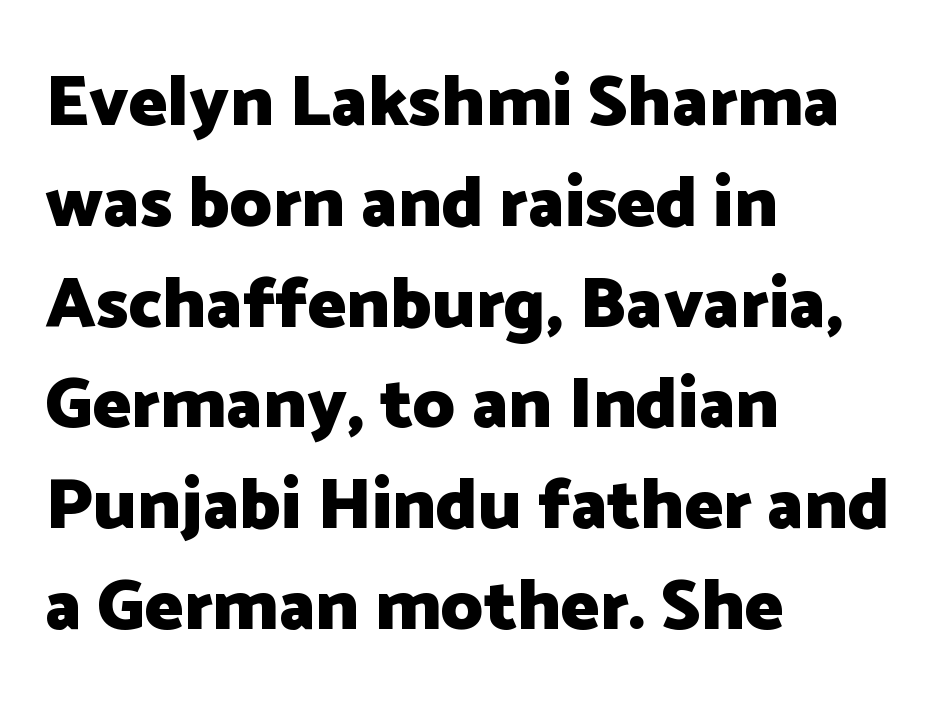
{"serif": "no", "italic": "no", "bold": "yes", "weight": "heavy", "width": "normal", "stroke_contrast": "low", "x_height": "medium", "monospaced": "no", "underline": "no", "align": "left", "line_spacing": "normal", "line_spacing_ratio": 1.4, "letter_spacing": "normal", "letter_spacing_em": 0.0, "glyph_px": 72}
